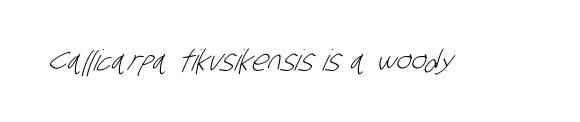
The image shows 29 px light, condensed sans-serif type; set normal letter spacing, not underlined; low stroke contrast and a large x-height.
